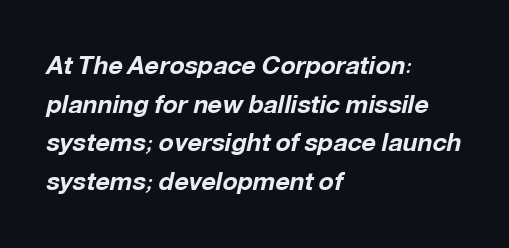
{"italic": "yes", "lean": "right", "slant_degrees": 12, "bold": "yes", "underline": "no", "align": "left", "line_spacing": "normal", "line_spacing_ratio": 1.55, "letter_spacing": "normal", "letter_spacing_em": 0.0, "glyph_px": 25}
